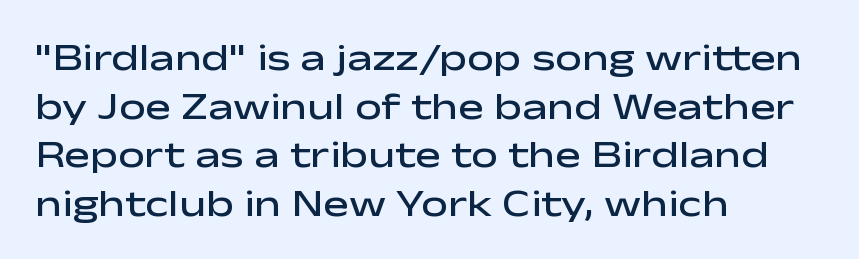
{"serif": "no", "italic": "no", "bold": "semi", "weight": "semibold", "width": "wide", "stroke_contrast": "low", "x_height": "medium", "monospaced": "no", "underline": "no", "align": "left", "line_spacing": "normal", "line_spacing_ratio": 1.28, "letter_spacing": "normal", "letter_spacing_em": 0.0, "glyph_px": 38}
